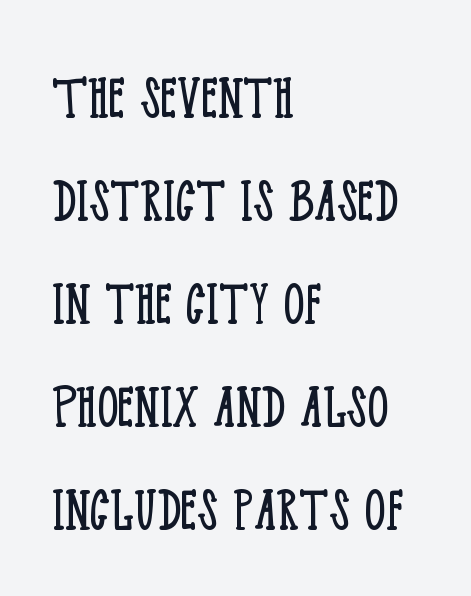
{"serif": "yes", "italic": "no", "bold": "no", "weight": "light", "width": "condensed", "stroke_contrast": "low", "x_height": "large", "monospaced": "no", "underline": "no", "align": "left", "line_spacing": "normal", "line_spacing_ratio": 1.56, "letter_spacing": "normal", "letter_spacing_em": 0.0, "glyph_px": 66}
